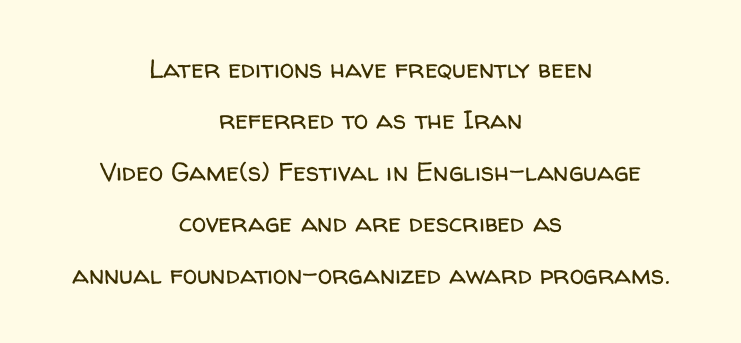
Q: Is the text bold? A: No.
Q: Is the text italic (slanted)? A: No, it is upright.
Q: Is the text underlined? A: No.
Q: How is the paragraph aligned? A: Centered.
Q: Is the spacing between letters normal or unusually wide? A: Normal.
Q: Is the spacing between lines tight, normal or loose? A: Loose.
